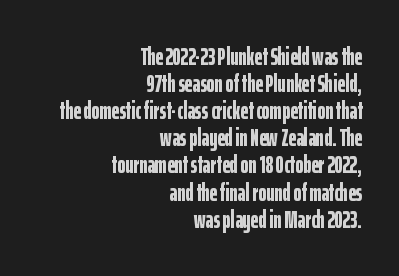
Q: Is the text bold? A: Yes.
Q: Is the text italic (slanted)? A: No, it is upright.
Q: Is the text underlined? A: No.
Q: How is the paragraph aligned? A: Right-aligned.
Q: Is the spacing between letters normal or unusually wide? A: Normal.
Q: Is the spacing between lines tight, normal or loose? A: Tight.
